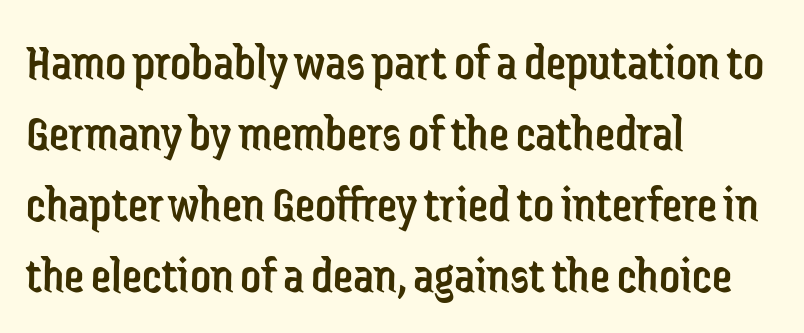
{"serif": "no", "italic": "no", "bold": "no", "weight": "regular", "width": "condensed", "stroke_contrast": "low", "x_height": "medium", "monospaced": "no", "underline": "no", "align": "left", "line_spacing": "normal", "line_spacing_ratio": 1.39, "letter_spacing": "normal", "letter_spacing_em": 0.0, "glyph_px": 51}
